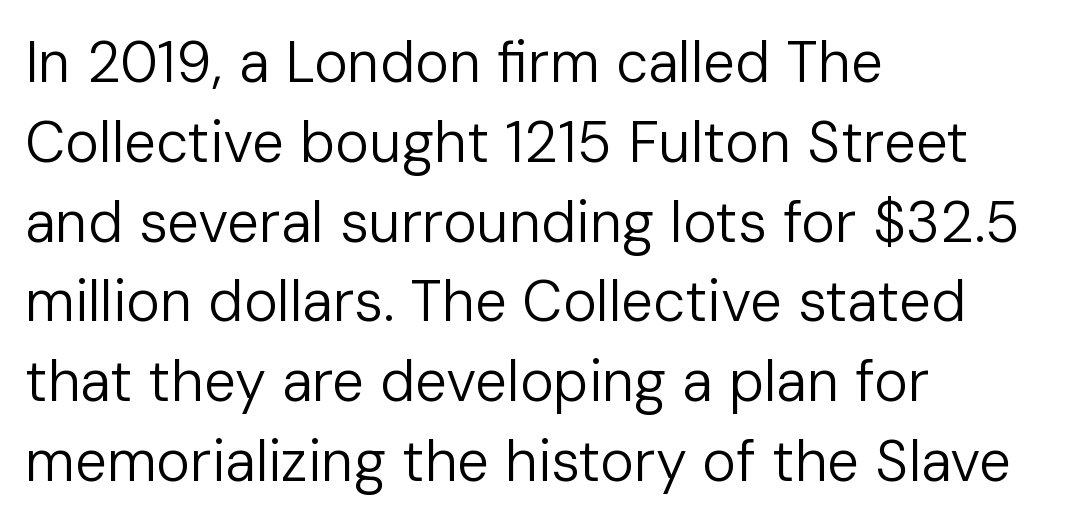
Q: Is the text bold? A: No.
Q: Is the text italic (slanted)? A: No, it is upright.
Q: Is the typeface a serif or a sans-serif typeface? A: Sans-serif.
Q: Is the text underlined? A: No.
Q: How is the paragraph aligned? A: Left-aligned.
Q: Is the spacing between letters normal or unusually wide? A: Normal.
Q: Is the spacing between lines tight, normal or loose? A: Normal.
Q: Width (condensed, normal, or wide)? A: Normal.
Q: Stroke contrast? A: Low.
Q: x-height? A: Medium.
Q: Monospaced? A: No.
